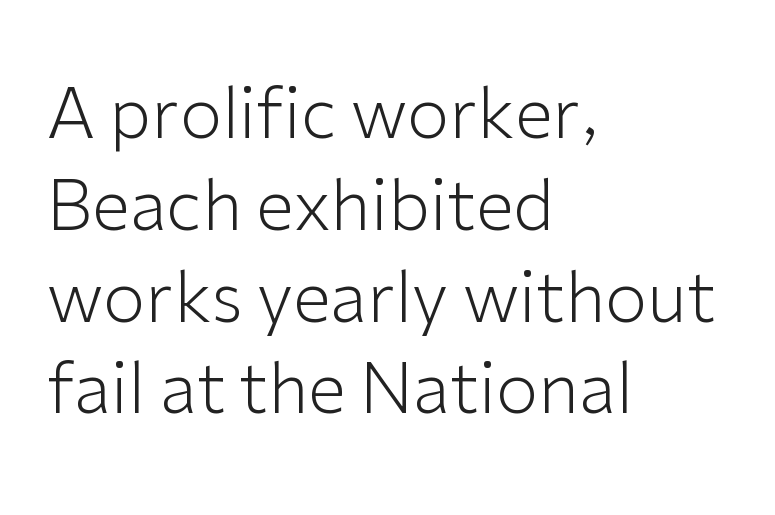
{"serif": "no", "italic": "no", "bold": "no", "weight": "light", "width": "normal", "stroke_contrast": "low", "x_height": "medium", "monospaced": "no", "underline": "no", "align": "left", "line_spacing": "normal", "line_spacing_ratio": 1.33, "letter_spacing": "normal", "letter_spacing_em": 0.0, "glyph_px": 69}
